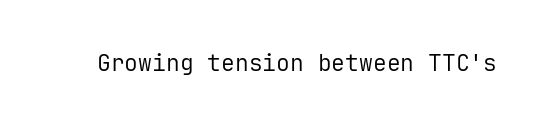
The type is set solid horizontally, with unmodified tracking. Words float on clear page, feet unadorned. A quiet, ordinary-to-light weight characterises the typeface. The type sits square on the baseline with zero lean.
